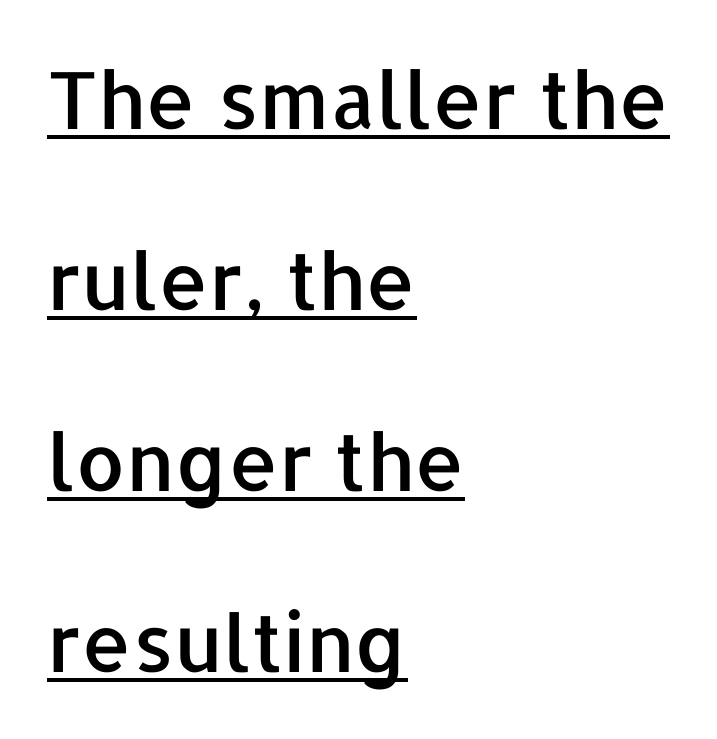
Q: Is the text italic (slanted)? A: No, it is upright.
Q: Is the typeface a serif or a sans-serif typeface? A: Sans-serif.
Q: Is the text underlined? A: Yes.
Q: How is the paragraph aligned? A: Left-aligned.
Q: Is the spacing between letters normal or unusually wide? A: Normal.
Q: Is the spacing between lines tight, normal or loose? A: Loose.
Q: Width (condensed, normal, or wide)? A: Normal.
Q: Stroke contrast? A: Low.
Q: x-height? A: Medium.
Q: Monospaced? A: No.
